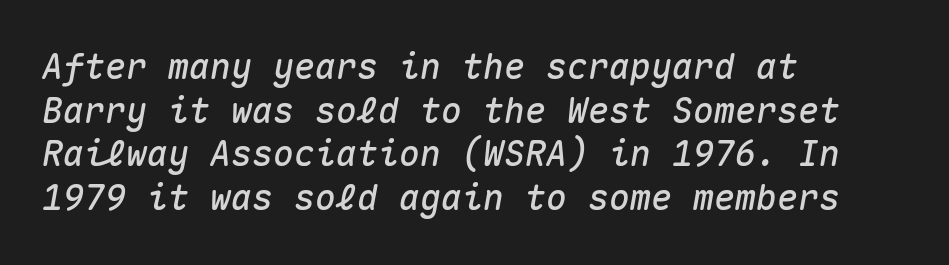
{"italic": "yes", "lean": "right", "slant_degrees": 10, "width": "normal", "stroke_contrast": "medium", "x_height": "medium", "monospaced": "yes", "underline": "no", "align": "left", "line_spacing": "normal", "line_spacing_ratio": 1.25, "letter_spacing": "normal", "letter_spacing_em": 0.0, "glyph_px": 35}
